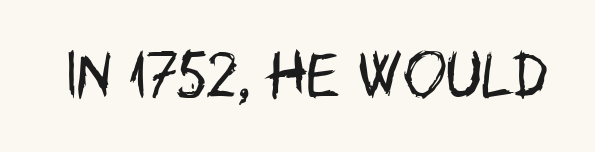
Character widths vary here, with narrow letters taking less room than wide ones. The characters display no serif detailing; their extremities are plain. Only glyphs here, with clear space below each row. The letterforms sit at book weight or below. This sample uses plain, unmodified letter spacing.
